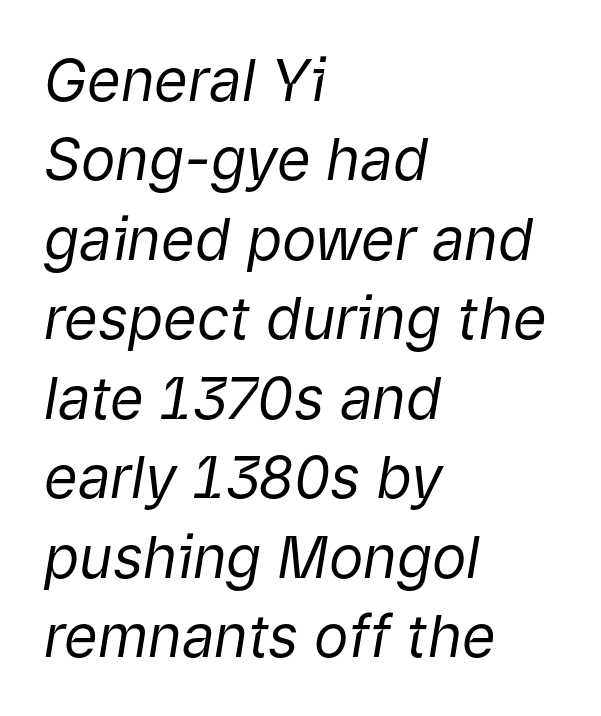
Q: Is the text bold? A: No.
Q: Is the text italic (slanted)? A: Yes, it leans right by about 9 degrees.
Q: Is the text underlined? A: No.
Q: How is the paragraph aligned? A: Left-aligned.
Q: Is the spacing between letters normal or unusually wide? A: Normal.
Q: Is the spacing between lines tight, normal or loose? A: Normal.
Q: Width (condensed, normal, or wide)? A: Normal.
Q: Stroke contrast? A: Low.
Q: x-height? A: Medium.
Q: Monospaced? A: No.
